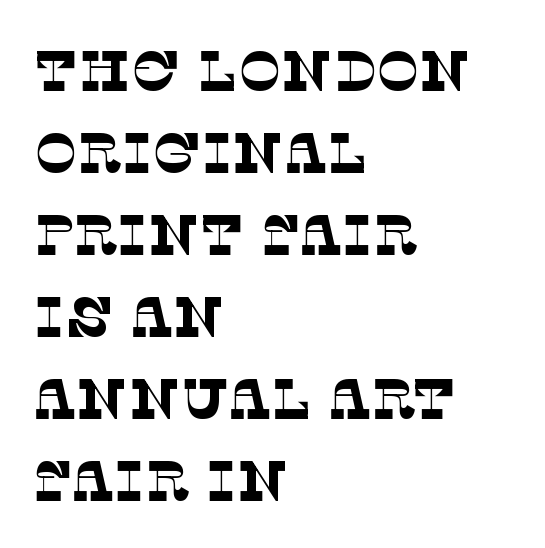
The image shows 57 px thin serif type; set left-aligned, normal line spacing (1.44x), normal letter spacing, not underlined; low stroke contrast and a large x-height.
